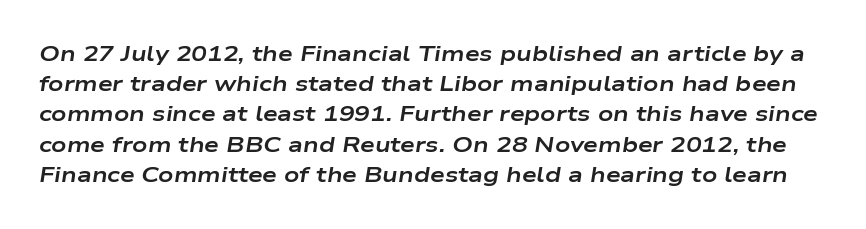
Q: Is the text bold? A: Yes.
Q: Is the text italic (slanted)? A: Yes, it leans right by about 9 degrees.
Q: Is the text underlined? A: No.
Q: Is the spacing between letters normal or unusually wide? A: Normal.
Q: Is the spacing between lines tight, normal or loose? A: Normal.
